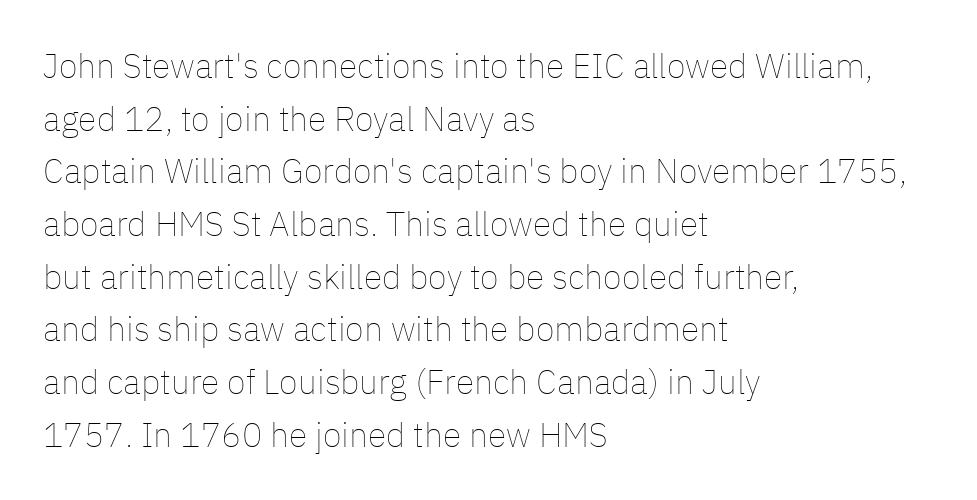
The image shows 34 px thin type, upright; set left-aligned, normal line spacing (1.55x), normal letter spacing, not underlined; low stroke contrast and a medium x-height.
